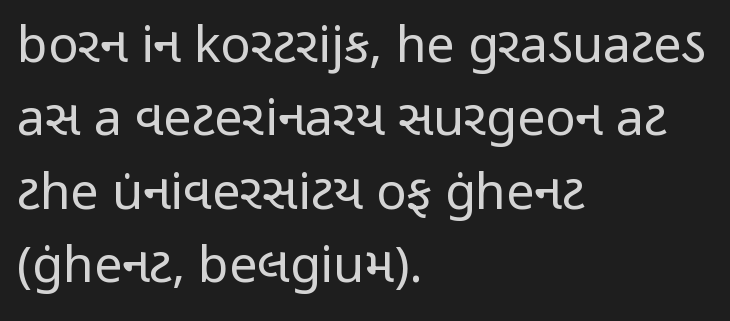
The image shows 50 px regular-weight, condensed sans-serif type, upright; set left-aligned, normal line spacing (1.47x), normal letter spacing, not underlined; low stroke contrast and a medium x-height.
